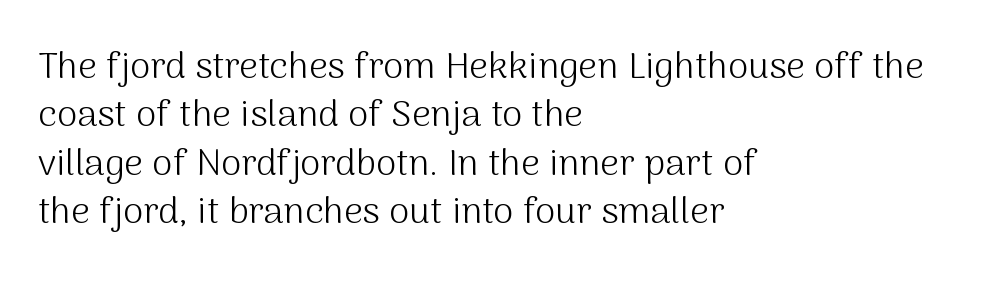
Q: Is the text bold? A: No.
Q: Is the text italic (slanted)? A: No, it is upright.
Q: Is the typeface a serif or a sans-serif typeface? A: Sans-serif.
Q: Is the text underlined? A: No.
Q: How is the paragraph aligned? A: Left-aligned.
Q: Is the spacing between letters normal or unusually wide? A: Normal.
Q: Is the spacing between lines tight, normal or loose? A: Normal.
Q: Width (condensed, normal, or wide)? A: Normal.
Q: Stroke contrast? A: Medium.
Q: x-height? A: Medium.
Q: Monospaced? A: No.
